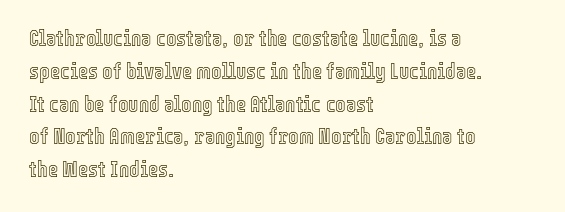
Q: Is the text italic (slanted)? A: No, it is upright.
Q: Is the text underlined? A: No.
Q: How is the paragraph aligned? A: Left-aligned.
Q: Is the spacing between letters normal or unusually wide? A: Normal.
Q: Is the spacing between lines tight, normal or loose? A: Normal.
